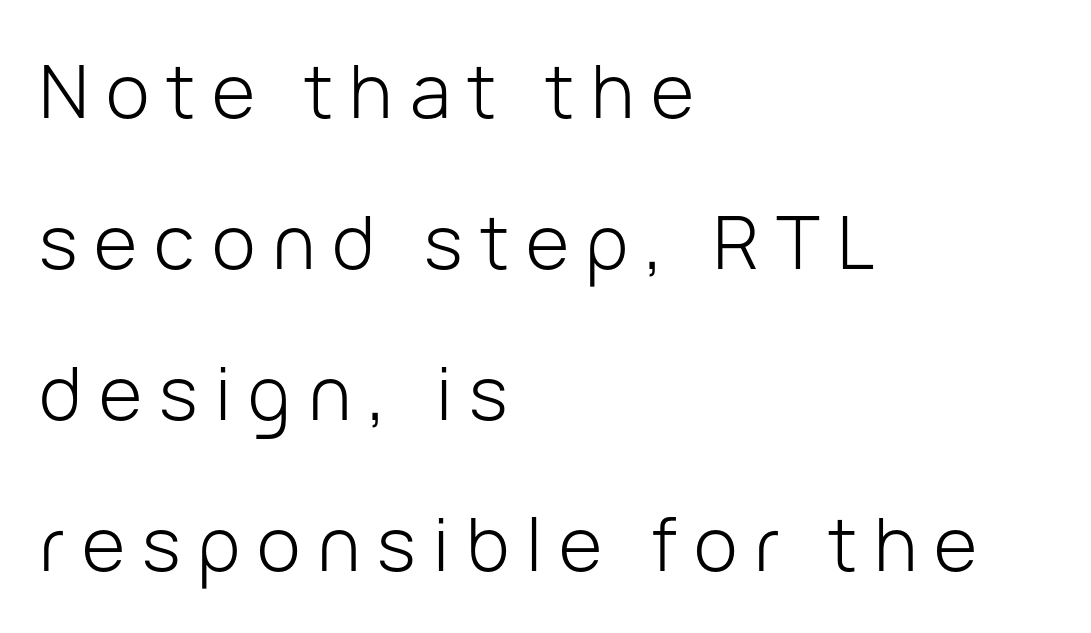
A roman cut, with each character standing at attention. The glyphs are unaccompanied by any horizontal stroke below them. This sample uses a sans-serif face. The weight would be labelled regular, book, light, or lighter still. Do the characters align in a grid? No, the font is proportional. Does extra space separate the letters? Yes, quite a lot of it.
